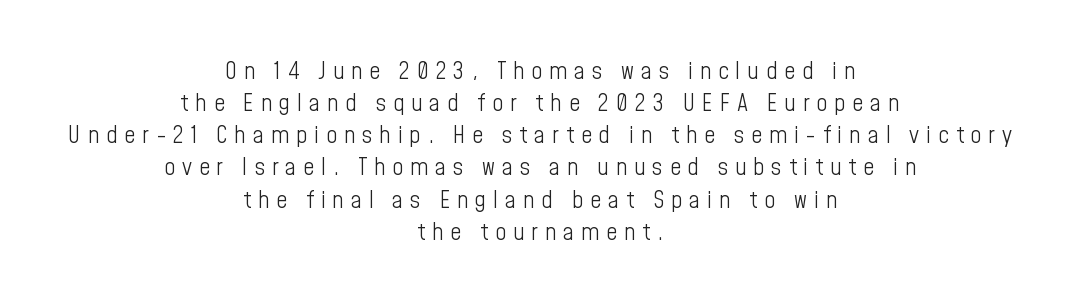
Q: Is the text bold? A: No.
Q: Is the text italic (slanted)? A: No, it is upright.
Q: Is the text underlined? A: No.
Q: How is the paragraph aligned? A: Centered.
Q: Is the spacing between letters normal or unusually wide? A: Unusually wide.
Q: Is the spacing between lines tight, normal or loose? A: Normal.
